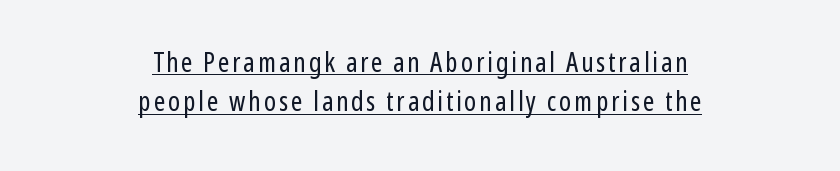
This is not heavy type; no bold has been used. Every stem runs plumb, perpendicular to the baseline. One-word summary of the alignment: center. Reading down the column, the eye jumps a familiar distance to each next line. Emphasis is given by a line drawn under the lettering.
